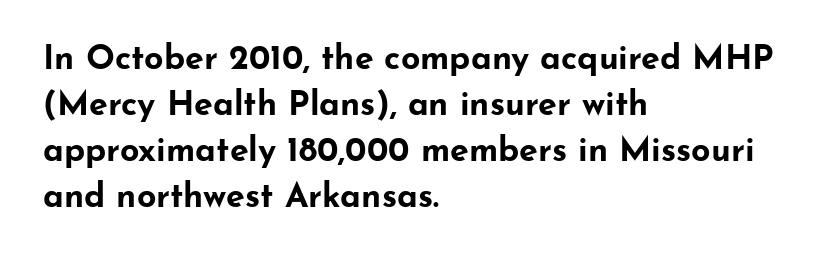
The ragged edge is on the right, which tells us the setting is flush left. Any mark beneath the type? The region is blank. Strong, thick strokes mark this as bold type. These lines were composed using upright roman letters. The designer left line spacing at the default. Grotesque or geometric, the face here clearly has no serifs.
